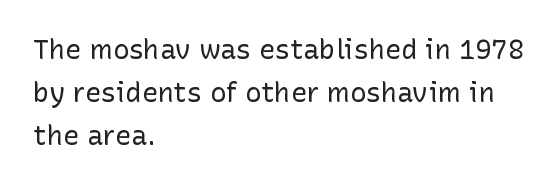
Q: Is the text bold? A: No.
Q: Is the text italic (slanted)? A: No, it is upright.
Q: Is the text underlined? A: No.
Q: How is the paragraph aligned? A: Left-aligned.
Q: Is the spacing between letters normal or unusually wide? A: Normal.
Q: Is the spacing between lines tight, normal or loose? A: Normal.
